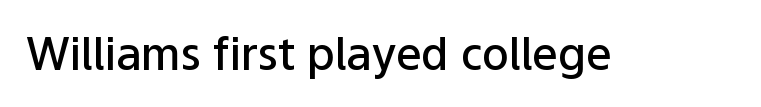
{"serif": "no", "italic": "no", "bold": "semi", "weight": "semibold", "width": "normal", "stroke_contrast": "low", "x_height": "medium", "monospaced": "no", "underline": "no", "letter_spacing": "normal", "letter_spacing_em": 0.0, "glyph_px": 45}
